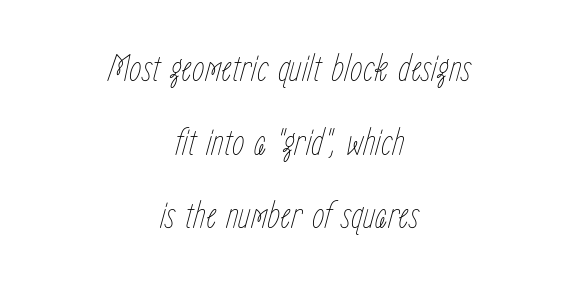
Visually the block forms a symmetrical silhouette, jagged on both flanks. Words float on clear page, feet unadorned. Stem width sits at or under what a default text font uses. Italic? Definitely — the glyphs are oblique.
